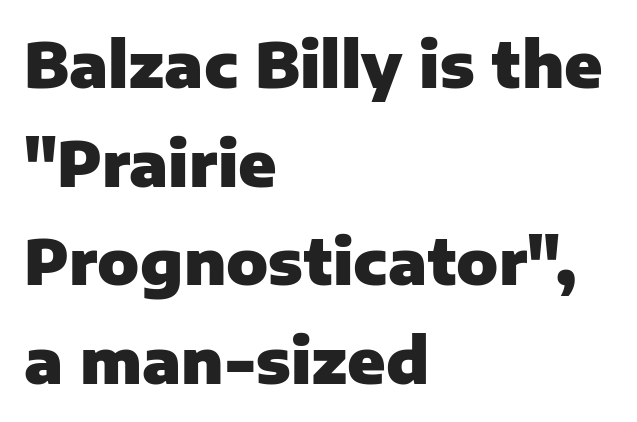
Just letters on the line, the space beneath them empty. The characters look thick and weighty, a clear bold. Posture: straight, roman, zero tilt. Note the varied advance widths — an 'i' is clearly narrower than an 'm'. Leading: standard. Nobody touched the tracking dial on this one.
